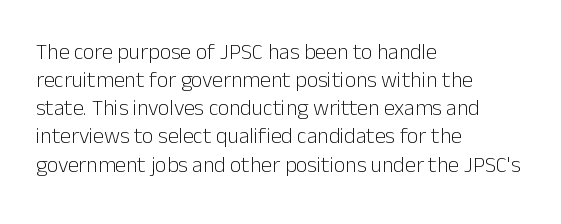
The image shows 22 px text type, upright; set left-aligned, normal line spacing (1.28x), normal letter spacing, not underlined.
